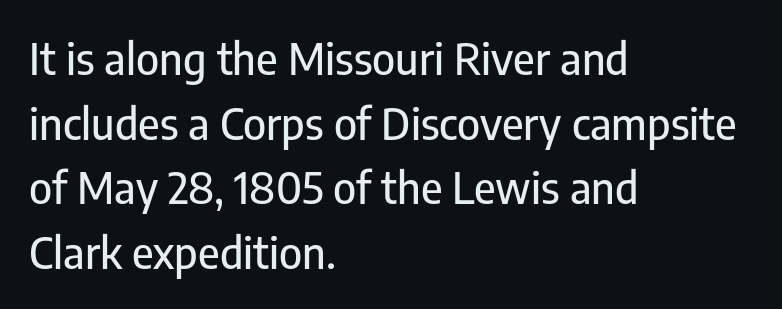
The image shows 44 px condensed sans-serif type, upright; set left-aligned, normal line spacing (1.47x), normal letter spacing, not underlined; low stroke contrast and a medium x-height.
